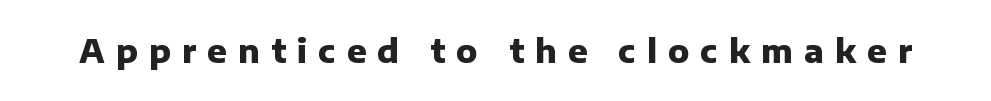
The image shows 32 px heavy sans-serif type, upright; set unusually wide letter spacing (+0.35 em), not underlined; low stroke contrast and a medium x-height.
